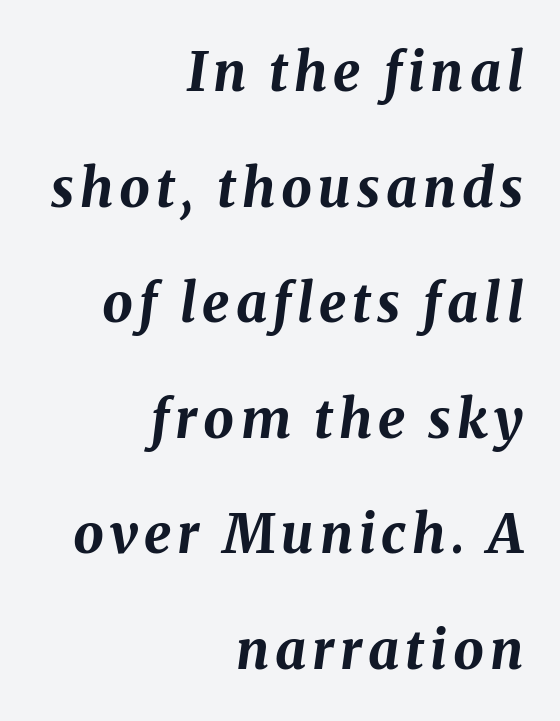
Posture: slanted. Bold? Absolutely — the strokes are thick and heavy. You could not count columns in this text — the font is proportionally spaced. The passage is arranged like a letterhead date or caption credit — flush right. The leading is generous, giving the passage an open texture. Just letters on the line, the space beneath them empty.
